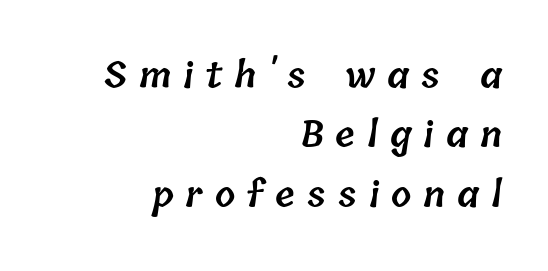
Do the characters align in a grid? No, the font is proportional. These lines are set flush right with a ragged left edge. Characters follow at a spacing far wider than the type designer built in. The gap between lines stays unmarked. The rendering uses a moderate line-height, typical for paragraphs.
